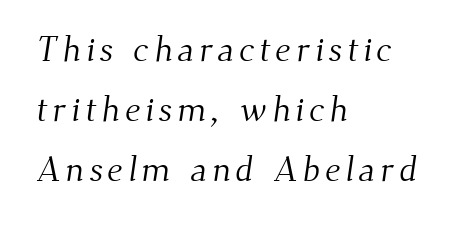
Quick note: interline space is typical. Here the designer chose a conventional face with non-uniform glyph widths. Reading down the block, your eye returns to a fixed left position each line. The characters display serif detailing at their extremities.
